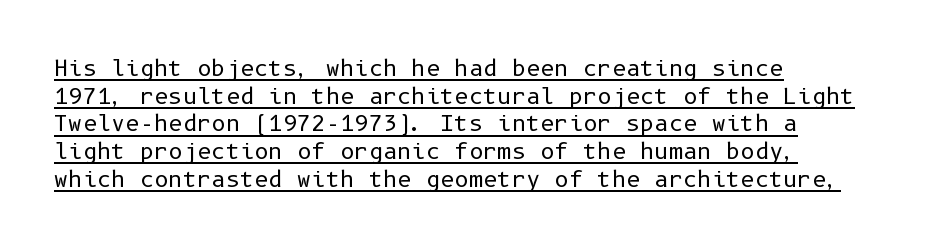
Q: Is the text bold? A: No.
Q: Is the text italic (slanted)? A: No, it is upright.
Q: Is the text underlined? A: Yes.
Q: How is the paragraph aligned? A: Left-aligned.
Q: Is the spacing between letters normal or unusually wide? A: Normal.
Q: Is the spacing between lines tight, normal or loose? A: Normal.
